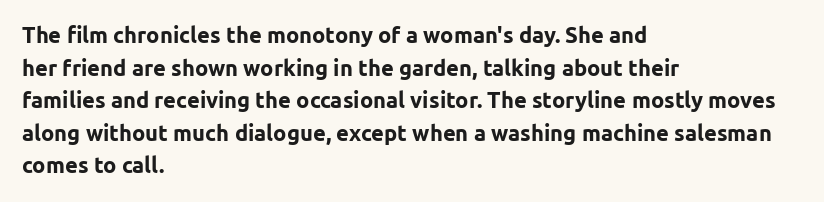
Q: Is the text bold? A: Yes.
Q: Is the text italic (slanted)? A: No, it is upright.
Q: Is the text underlined? A: No.
Q: How is the paragraph aligned? A: Left-aligned.
Q: Is the spacing between letters normal or unusually wide? A: Normal.
Q: Is the spacing between lines tight, normal or loose? A: Normal.
